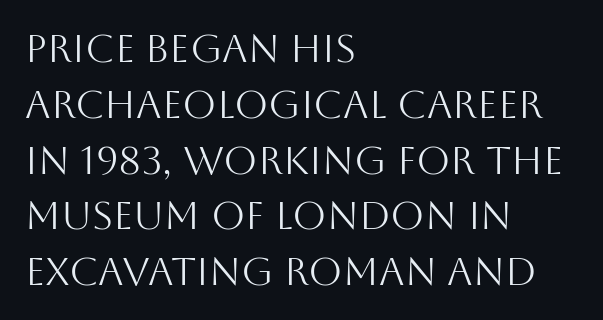
{"serif": "no", "italic": "no", "bold": "no", "weight": "light", "width": "normal", "stroke_contrast": "medium", "x_height": "large", "monospaced": "no", "underline": "no", "align": "left", "line_spacing": "normal", "line_spacing_ratio": 1.43, "letter_spacing": "normal", "letter_spacing_em": 0.0, "glyph_px": 39}
